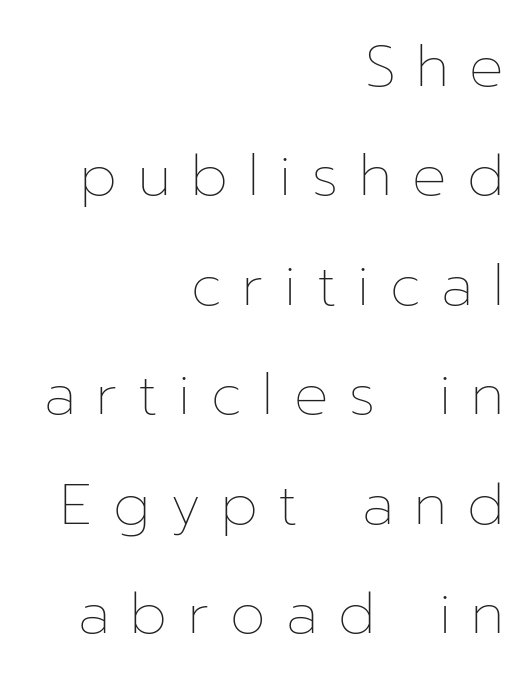
A typesetter would mark this as roman, not italic. The gap between lines stays unmarked. Does extra space separate the letters? Yes, quite a lot of it. The letters advance in unequal steps, a hallmark of proportional type. These lines stand farther apart than default settings would place them.
